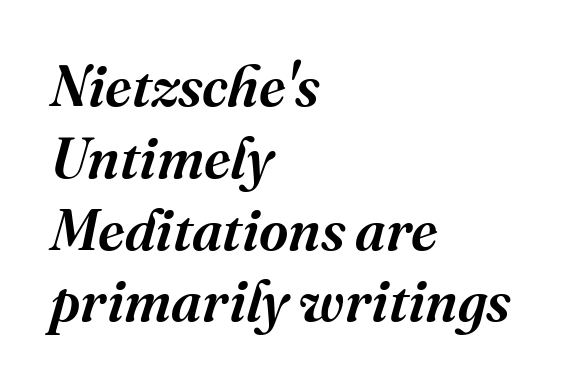
Q: Is the text italic (slanted)? A: Yes, it leans right by about 16 degrees.
Q: Is the typeface a serif or a sans-serif typeface? A: Serif.
Q: Is the text underlined? A: No.
Q: How is the paragraph aligned? A: Left-aligned.
Q: Is the spacing between letters normal or unusually wide? A: Normal.
Q: Is the spacing between lines tight, normal or loose? A: Normal.
Q: Width (condensed, normal, or wide)? A: Normal.
Q: Stroke contrast? A: Medium.
Q: x-height? A: Medium.
Q: Monospaced? A: No.
